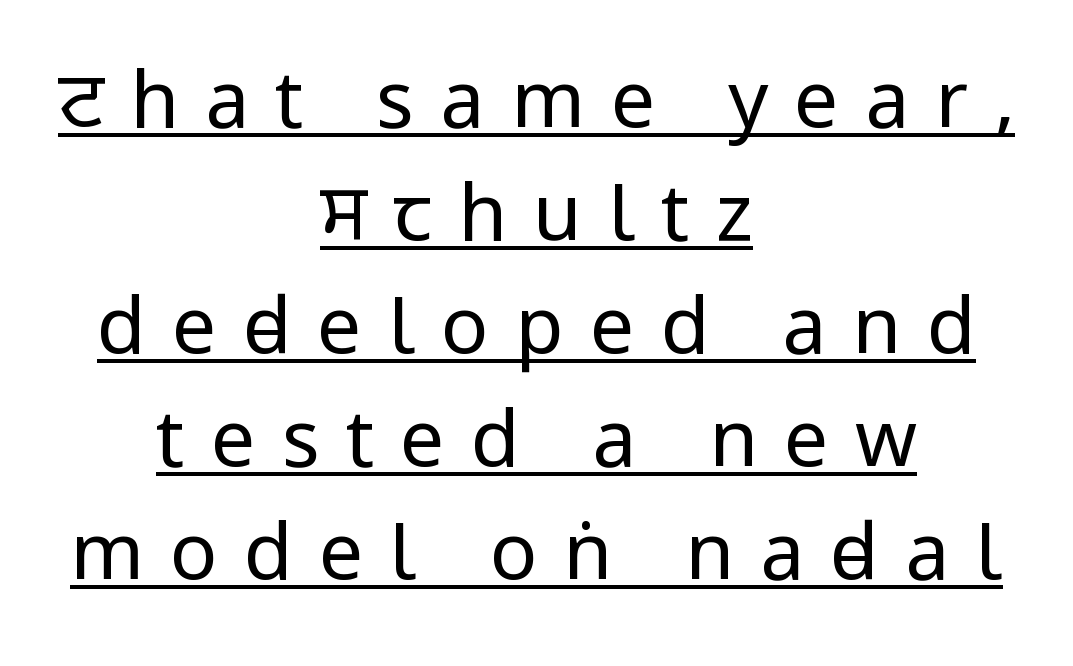
Like a heading marked for emphasis, these lines bear an underscore. Is there any slant? The stems are plumb. Are there feet on the stems? There aren't — it's a sans. Quick note: interline space is typical. In terms of letterspacing, this is a distinctly airy, spread setting.
